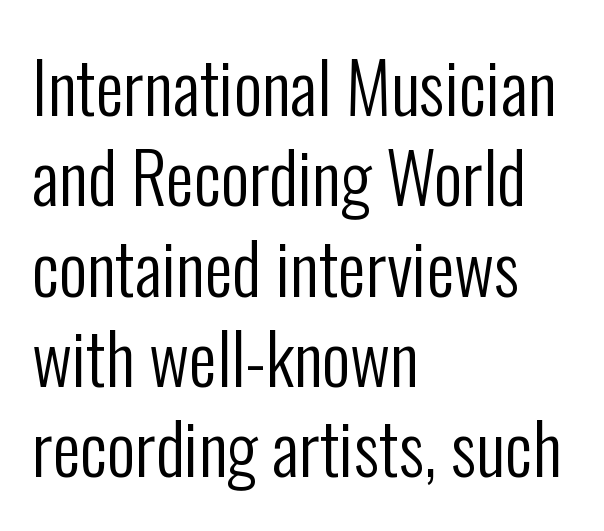
The image shows 70 px regular-weight, condensed sans-serif type, upright; set left-aligned, normal line spacing (1.29x), normal letter spacing, not underlined; low stroke contrast and a medium x-height.
